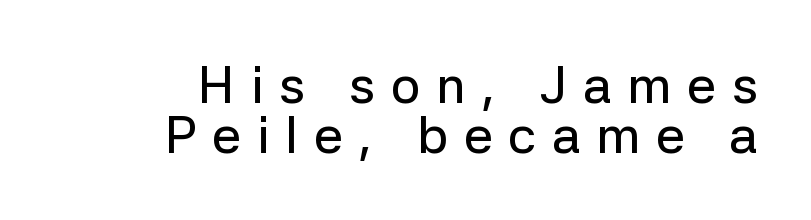
The image shows 52 px sans-serif type, upright; set right-aligned, tight line spacing (0.97x), unusually wide letter spacing (+0.3 em), not underlined; low stroke contrast and a medium x-height.
